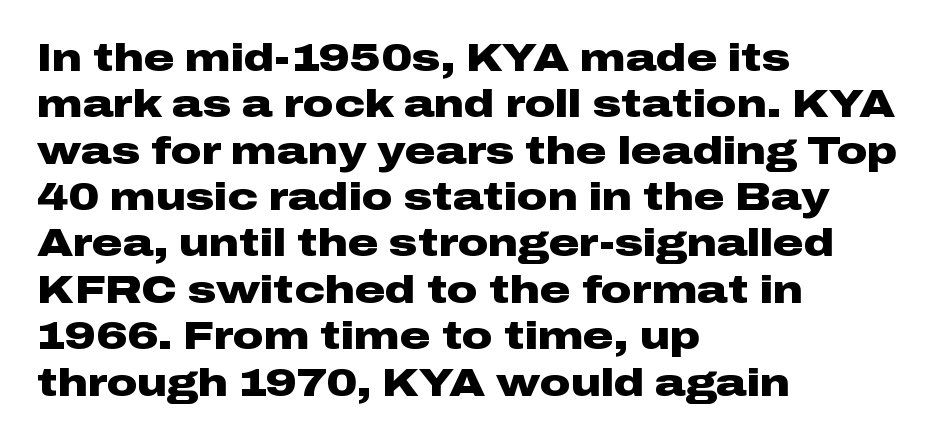
Note: no serifs on the glyphs. Proportional: the letters do not fall into vertical columns. I'd describe the lettering as bold — thick and assertive. This sample uses an upright cut, with every glyph sitting square on the baseline. Just letters on the line, the space beneath them empty.
